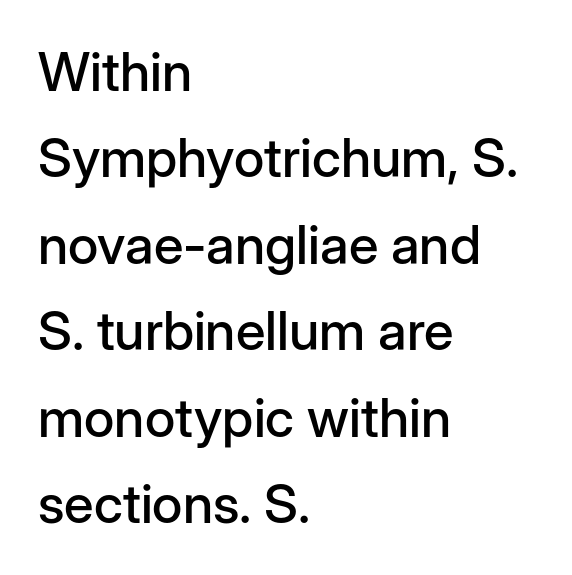
Nothing unusual about the tracking: characters are spaced as the font intends. The letters advance in unequal steps, a hallmark of proportional type. The passage shown is not underscored anywhere. In terms of leading, this rendering sits right in the middle. This is sans-serif lettering, the kind often seen on screens and signage.
